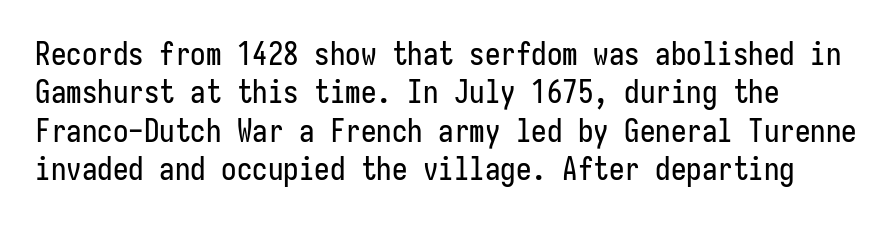
Default kerning and tracking; the words read as compact shapes. I'd call this a sans setting — the letters go barefoot. This is roman type, the default non-slanted kind. Here the designer chose a console-style face with uniform glyph widths. Nobody drew a line under any word here.
